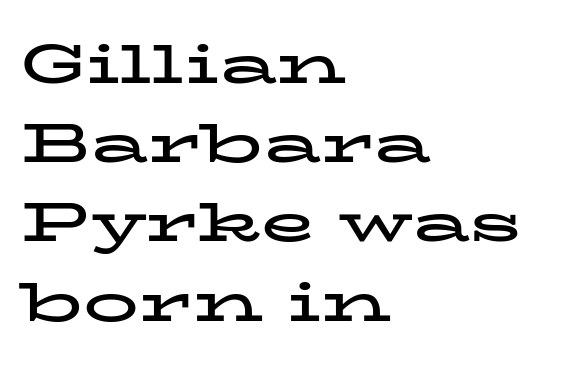
Q: Is the text bold? A: Yes.
Q: Is the text italic (slanted)? A: No, it is upright.
Q: Is the typeface a serif or a sans-serif typeface? A: Serif.
Q: Is the text underlined? A: No.
Q: How is the paragraph aligned? A: Left-aligned.
Q: Is the spacing between letters normal or unusually wide? A: Normal.
Q: Is the spacing between lines tight, normal or loose? A: Normal.
Q: Width (condensed, normal, or wide)? A: Wide.
Q: Stroke contrast? A: Low.
Q: x-height? A: Medium.
Q: Monospaced? A: No.
